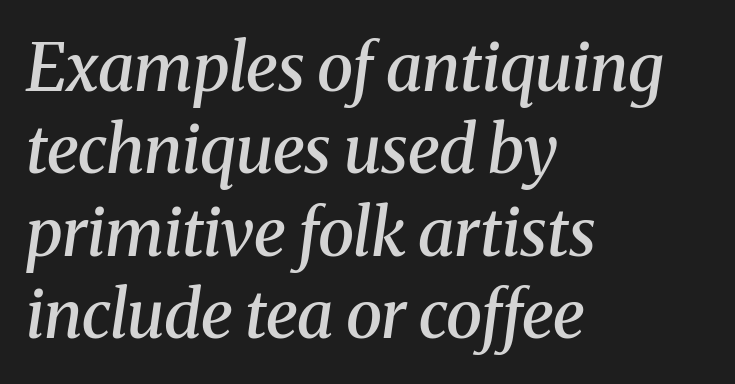
Moderately thickened strokes mark this as semibold type. Students, observe: this is what conventionally led text looks like. Type without underlining. Do the characters align in a grid? No, the font is proportional. Is the type slanted? Yes — the strokes lean at a clear angle.
